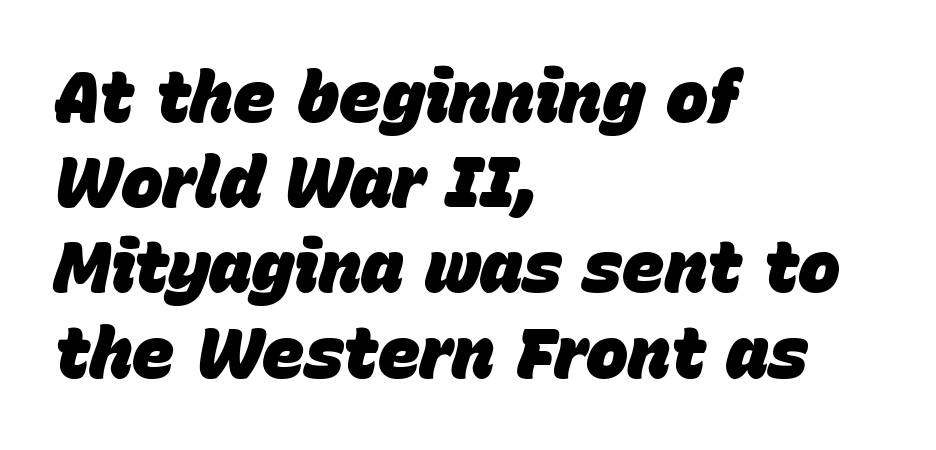
{"italic": "yes", "lean": "right", "slant_degrees": 15, "bold": "yes", "weight": "heavy", "width": "normal", "stroke_contrast": "low", "x_height": "large", "monospaced": "no", "underline": "no", "align": "left", "line_spacing_ratio": 1.2, "letter_spacing": "normal", "letter_spacing_em": 0.0, "glyph_px": 71}
